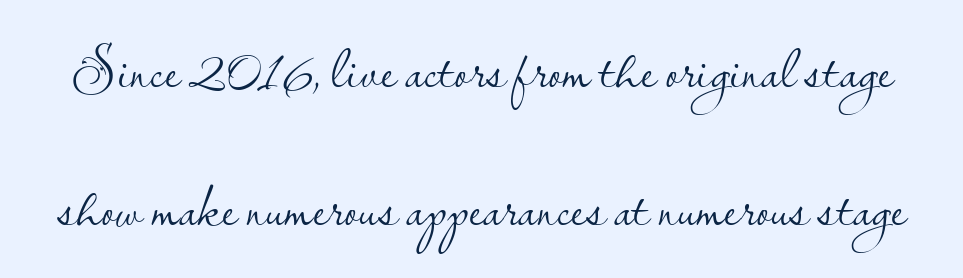
{"serif": "no", "bold": "no", "weight": "light", "width": "normal", "stroke_contrast": "low", "x_height": "small", "monospaced": "no", "underline": "no", "line_spacing": "loose", "line_spacing_ratio": 2.34, "letter_spacing": "normal", "letter_spacing_em": 0.0, "glyph_px": 59}
